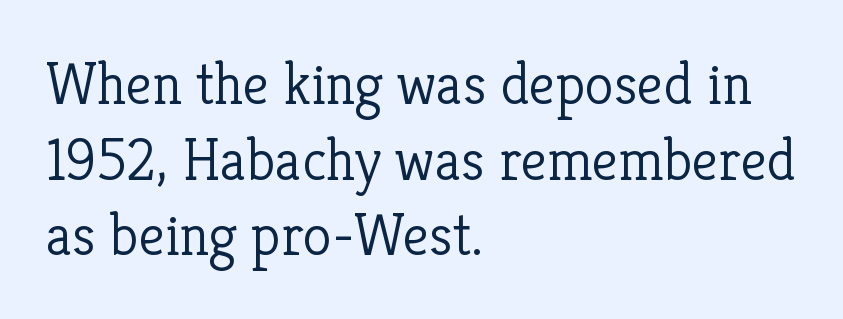
{"serif": "yes", "italic": "no", "bold": "no", "weight": "light", "width": "normal", "stroke_contrast": "low", "x_height": "medium", "monospaced": "no", "underline": "no", "align": "left", "line_spacing": "normal", "line_spacing_ratio": 1.28, "letter_spacing": "normal", "letter_spacing_em": 0.0, "glyph_px": 59}
